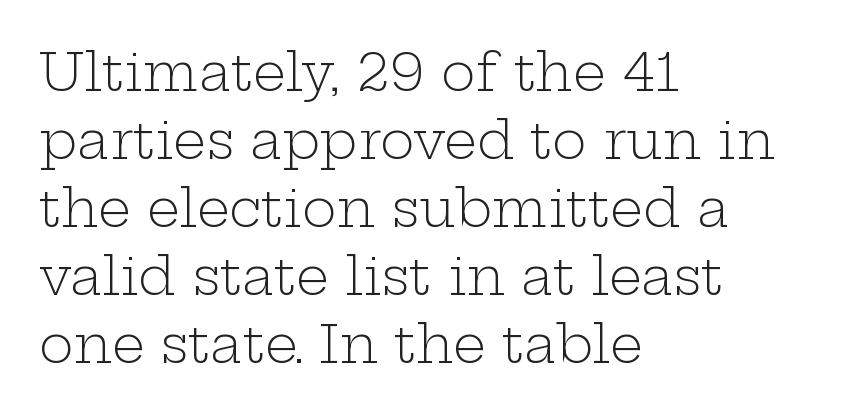
The image shows 52 px light, wide serif type, upright; set left-aligned, normal line spacing (1.31x), normal letter spacing, not underlined; low stroke contrast and a medium x-height.
